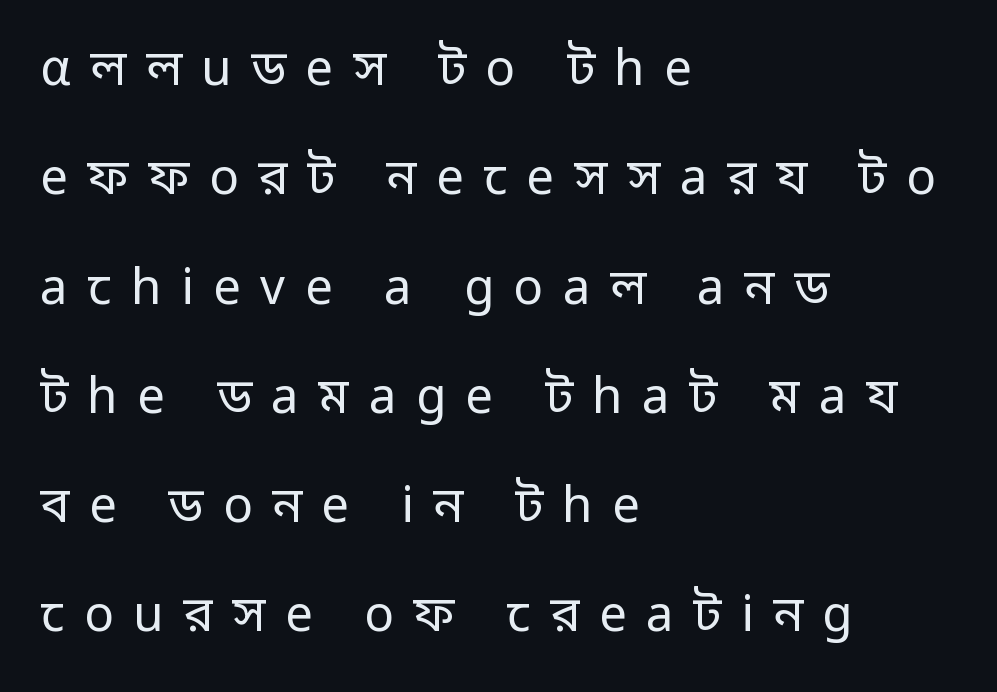
The image shows 49 px regular-weight sans-serif type, upright; set left-aligned, loose line spacing (2.23x), unusually wide letter spacing (+0.4 em), not underlined; low stroke contrast and a medium x-height.
